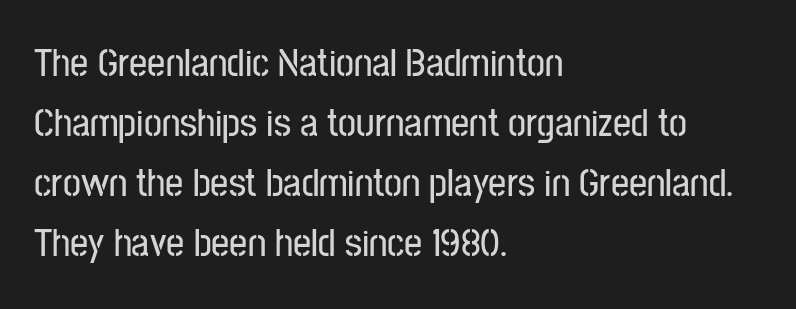
The image shows 40 px condensed sans-serif type, upright; set left-aligned, normal line spacing (1.5x), normal letter spacing, not underlined; low stroke contrast and a medium x-height.
